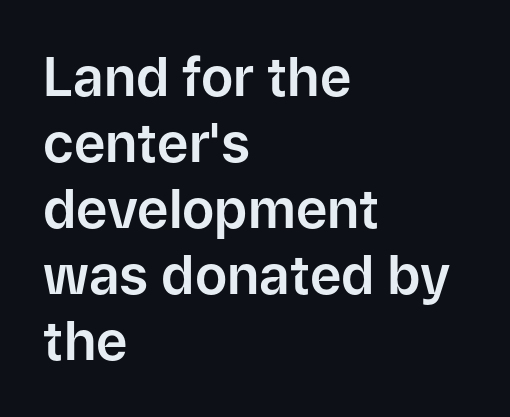
{"serif": "no", "italic": "no", "width": "normal", "stroke_contrast": "low", "x_height": "medium", "monospaced": "no", "underline": "no", "align": "left", "line_spacing_ratio": 1.22, "letter_spacing": "normal", "letter_spacing_em": 0.0, "glyph_px": 54}
